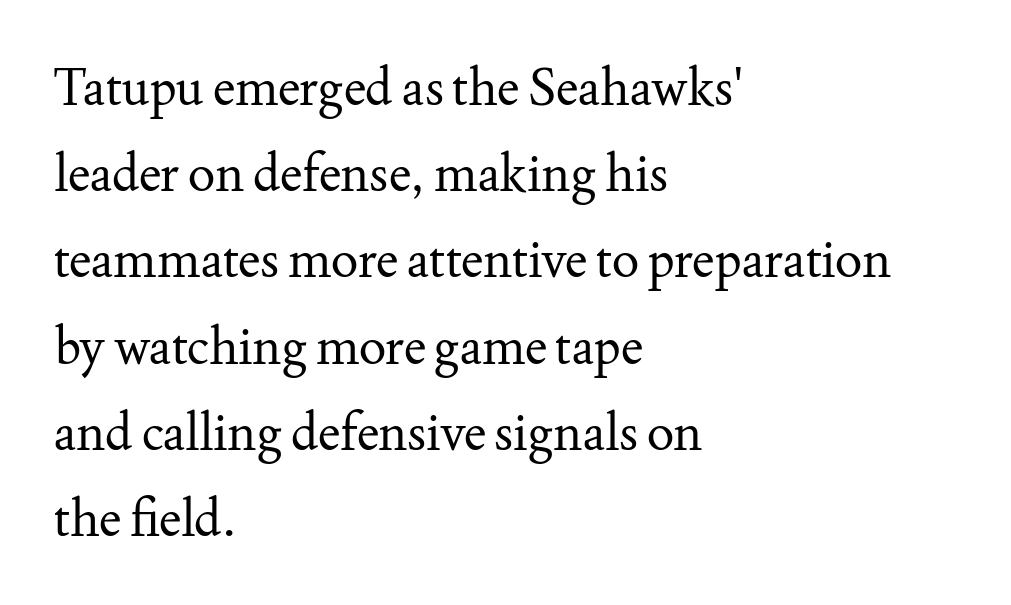
Q: Is the text bold? A: No.
Q: Is the text italic (slanted)? A: No, it is upright.
Q: Is the typeface a serif or a sans-serif typeface? A: Serif.
Q: Is the text underlined? A: No.
Q: How is the paragraph aligned? A: Left-aligned.
Q: Is the spacing between letters normal or unusually wide? A: Normal.
Q: Is the spacing between lines tight, normal or loose? A: Normal.
Q: Width (condensed, normal, or wide)? A: Normal.
Q: Stroke contrast? A: Medium.
Q: x-height? A: Small.
Q: Monospaced? A: No.
